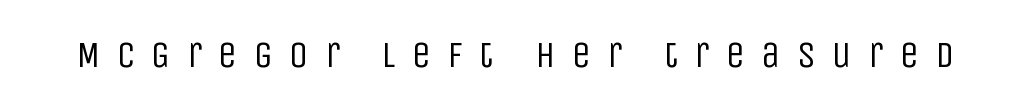
Q: Is the text bold? A: No.
Q: Is the text italic (slanted)? A: No, it is upright.
Q: Is the typeface a serif or a sans-serif typeface? A: Sans-serif.
Q: Is the text underlined? A: No.
Q: Is the spacing between letters normal or unusually wide? A: Unusually wide.
Q: Width (condensed, normal, or wide)? A: Condensed.
Q: Stroke contrast? A: Low.
Q: x-height? A: Large.
Q: Monospaced? A: No.
